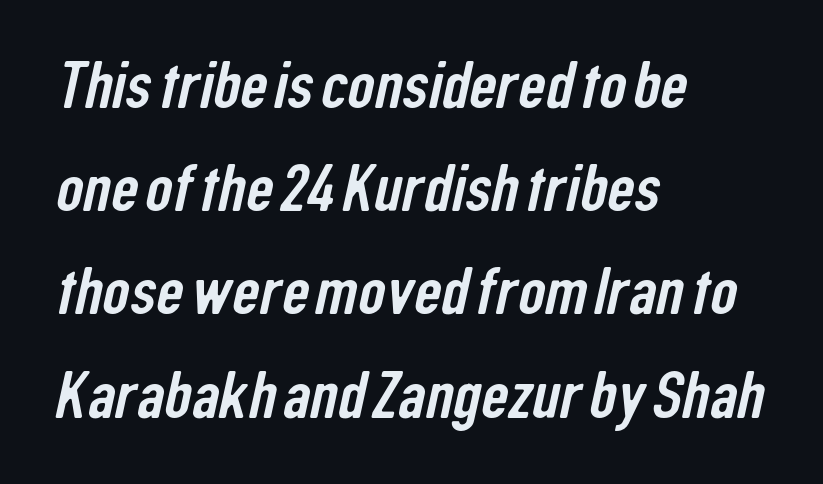
The image shows 67 px condensed sans-serif type; set left-aligned, normal line spacing (1.54x), normal letter spacing, not underlined; low stroke contrast and a medium x-height.
